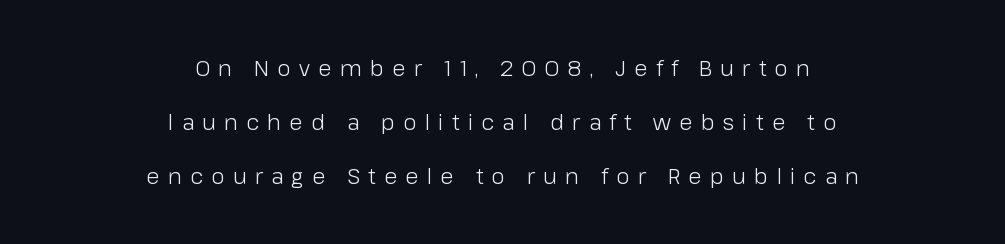
Q: Is the text bold? A: No.
Q: Is the text italic (slanted)? A: No, it is upright.
Q: Is the text underlined? A: No.
Q: How is the paragraph aligned? A: Centered.
Q: Is the spacing between letters normal or unusually wide? A: Unusually wide.
Q: Is the spacing between lines tight, normal or loose? A: Loose.
